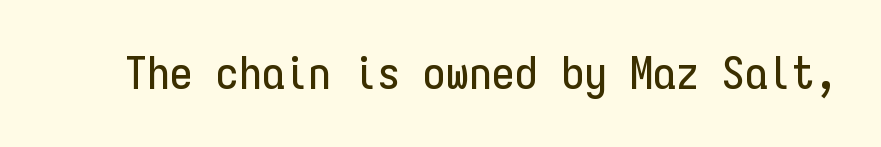
{"serif": "no", "italic": "no", "width": "condensed", "stroke_contrast": "low", "x_height": "medium", "monospaced": "yes", "underline": "no", "letter_spacing": "normal", "letter_spacing_em": 0.0, "glyph_px": 46}
